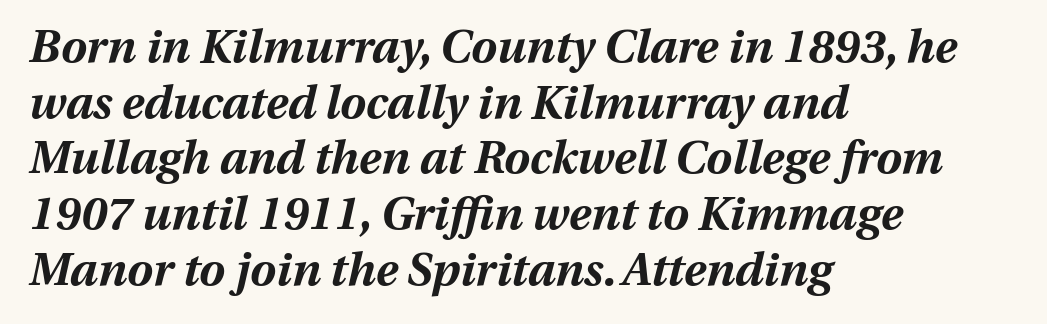
The image shows 46 px bold type, italic (leaning right); set left-aligned, line spacing 1.21x, normal letter spacing, not underlined; medium stroke contrast and a medium x-height.
